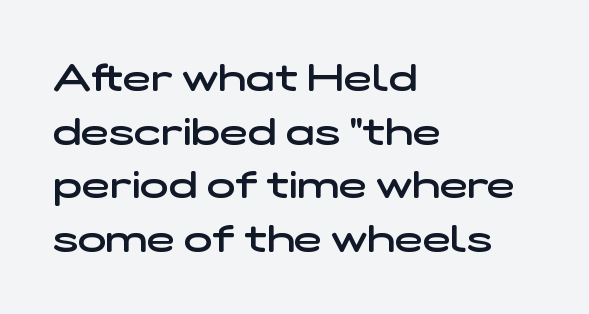
Q: Is the text bold? A: Semi-bold.
Q: Is the typeface a serif or a sans-serif typeface? A: Sans-serif.
Q: Is the text underlined? A: No.
Q: How is the paragraph aligned? A: Left-aligned.
Q: Is the spacing between letters normal or unusually wide? A: Normal.
Q: Is the spacing between lines tight, normal or loose? A: Normal.
Q: Width (condensed, normal, or wide)? A: Wide.
Q: Stroke contrast? A: Low.
Q: x-height? A: Medium.
Q: Monospaced? A: No.
